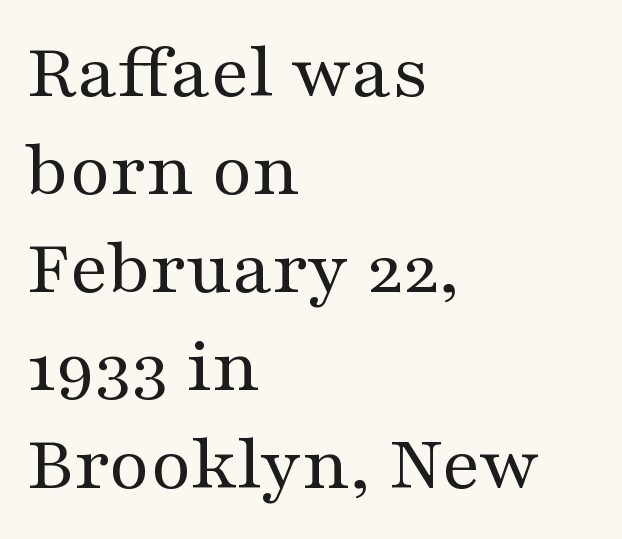
{"serif": "yes", "italic": "no", "bold": "no", "weight": "regular", "width": "wide", "stroke_contrast": "medium", "x_height": "medium", "monospaced": "no", "underline": "no", "align": "left", "line_spacing_ratio": 1.24, "letter_spacing": "normal", "letter_spacing_em": 0.0, "glyph_px": 79}
